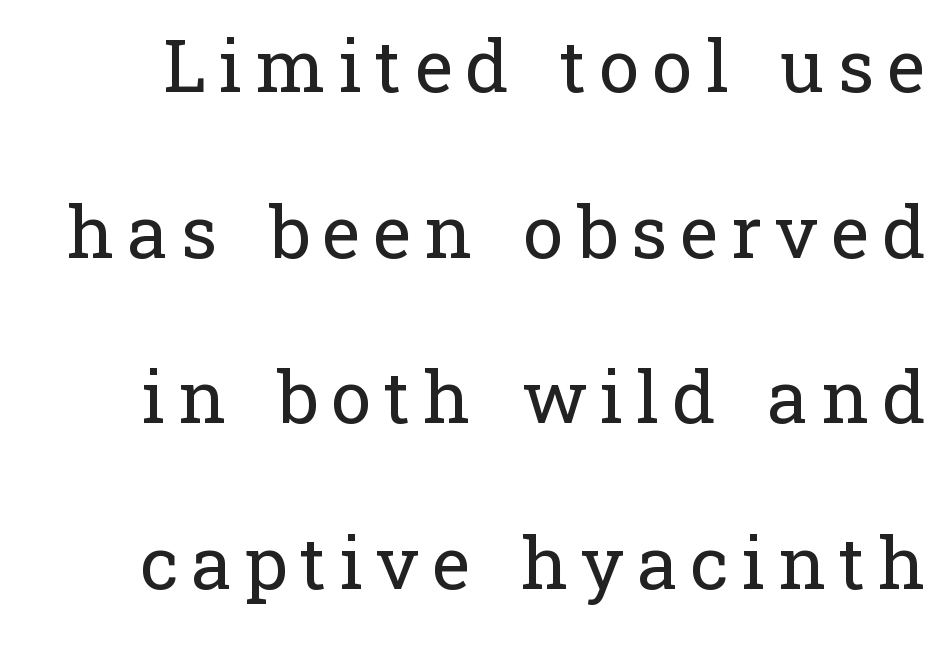
Honestly, there is no underline to notice here at all. These lines were composed using upright roman letters. Heft: none added — not bold. These lines stand farther apart than default settings would place them. Do the characters align in a grid? No, the font is proportional.
